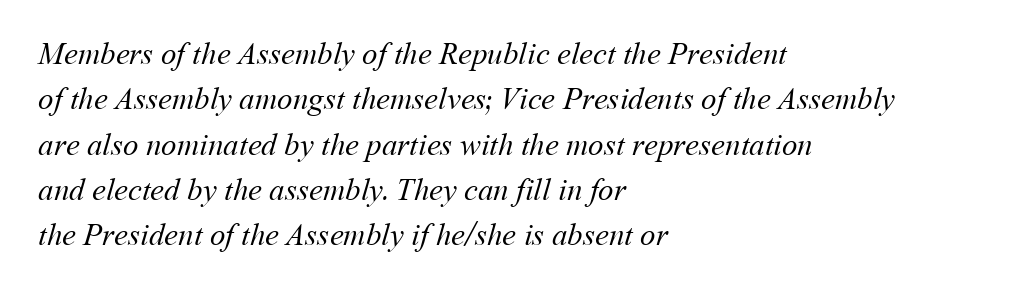
Weight: in the light-to-regular range. Letters rest on an invisible, unmarked baseline. The face used here is proportionally spaced, like ordinary book or web type. The space between consecutive lines is moderate.
